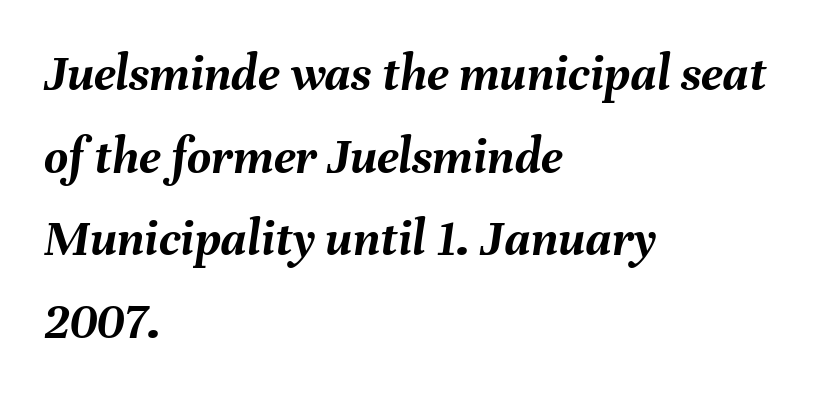
{"italic": "yes", "lean": "right", "slant_degrees": 8, "bold": "yes", "weight": "semibold", "width": "normal", "stroke_contrast": "medium", "x_height": "medium", "monospaced": "no", "underline": "no", "align": "left", "line_spacing": "normal", "line_spacing_ratio": 1.59, "letter_spacing": "normal", "letter_spacing_em": 0.0, "glyph_px": 52}
